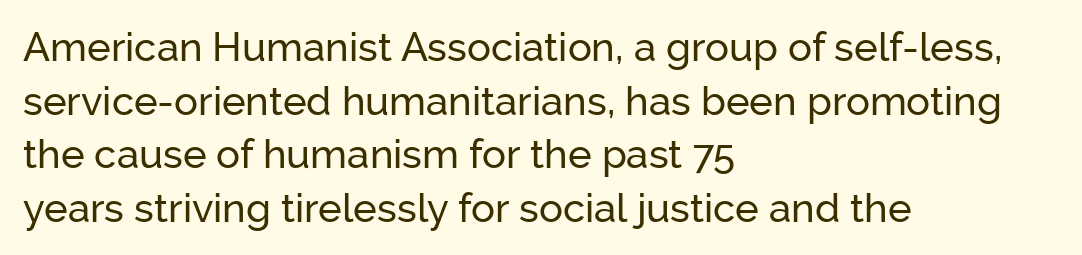
Whoever set this chose a conventional vertical rhythm. A typesetter would mark this as roman, not italic. Anything drawn beneath the words? Only blank space. Grotesque or geometric, the face here clearly has no serifs.
